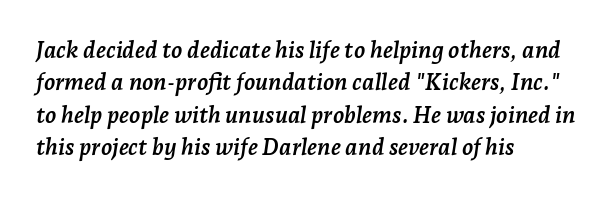
The image shows 23 px bold type, italic (leaning right); set left-aligned, normal line spacing (1.41x), normal letter spacing, not underlined.
